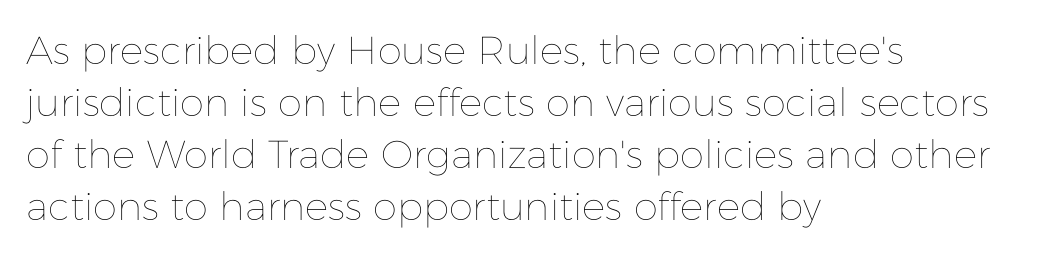
The image shows 39 px thin type, upright; set left-aligned, normal line spacing (1.33x), normal letter spacing, not underlined; low stroke contrast and a medium x-height.
